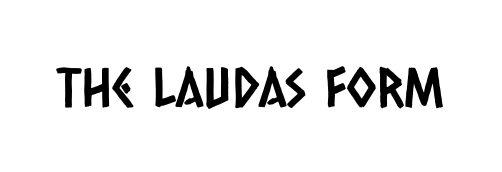
Clear beneath every line of the passage. Proportional: the letters do not fall into vertical columns. Grotesque or geometric, the face here clearly has no serifs. Look at the tracking — it's just the regular setting, nothing added.
